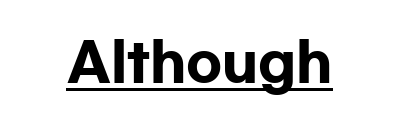
Strokes here are thick enough to call this a true bold. The text was rendered using a sans face with plain stroke endings. Quick note: underline on. You could not count columns in this text — the font is proportionally spaced. Is there any slant? The stems are plumb. Spacing between characters is what you'd get straight out of the box.
